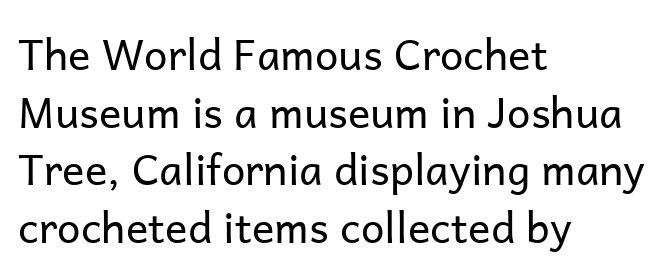
{"serif": "no", "italic": "no", "bold": "no", "weight": "regular", "width": "normal", "stroke_contrast": "low", "x_height": "medium", "monospaced": "no", "underline": "no", "align": "left", "line_spacing": "normal", "line_spacing_ratio": 1.37, "letter_spacing": "normal", "letter_spacing_em": 0.0, "glyph_px": 42}
